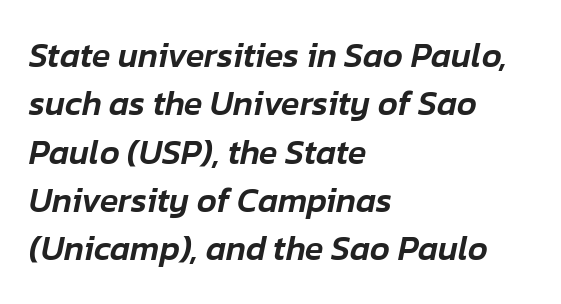
Q: Is the text italic (slanted)? A: Yes, it leans right by about 12 degrees.
Q: Is the text underlined? A: No.
Q: How is the paragraph aligned? A: Left-aligned.
Q: Is the spacing between letters normal or unusually wide? A: Normal.
Q: Is the spacing between lines tight, normal or loose? A: Normal.
Q: Width (condensed, normal, or wide)? A: Normal.
Q: Stroke contrast? A: Low.
Q: x-height? A: Medium.
Q: Monospaced? A: No.
